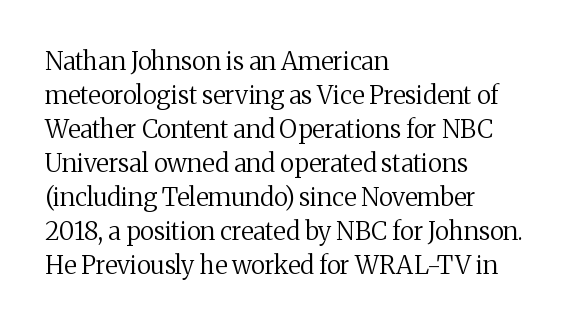
Q: Is the text bold? A: No.
Q: Is the text italic (slanted)? A: No, it is upright.
Q: Is the text underlined? A: No.
Q: How is the paragraph aligned? A: Left-aligned.
Q: Is the spacing between letters normal or unusually wide? A: Normal.
Q: Is the spacing between lines tight, normal or loose? A: Normal.
